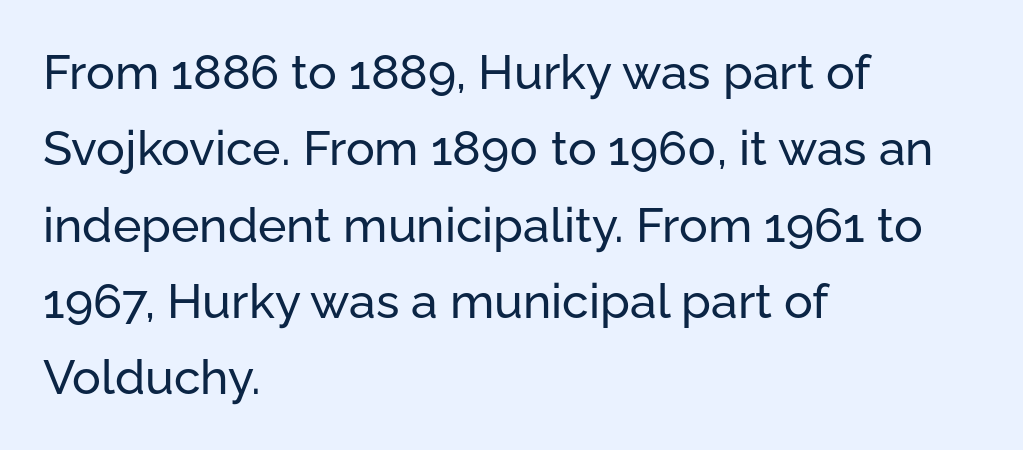
{"serif": "no", "italic": "no", "width": "normal", "stroke_contrast": "low", "x_height": "medium", "monospaced": "no", "underline": "no", "align": "left", "line_spacing": "normal", "line_spacing_ratio": 1.59, "letter_spacing": "normal", "letter_spacing_em": 0.0, "glyph_px": 48}
